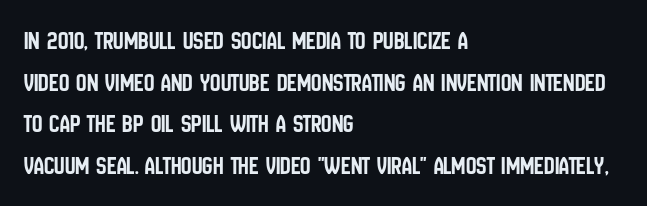
The image shows 26 px text type, upright; set left-aligned, normal line spacing (1.6x), normal letter spacing, not underlined.
